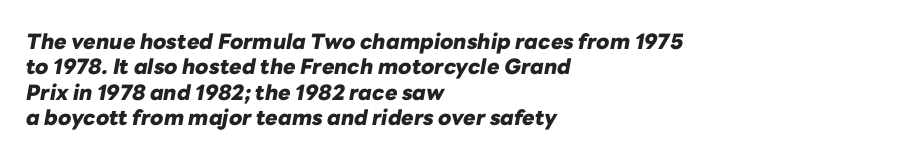
A bare baseline throughout the passage. Caption: standard tracking, unaltered. The rendering anchors every line to the left-hand side. A typesetter would mark this as italic. Does the weight exceed regular? Yes, all the way to bold.
